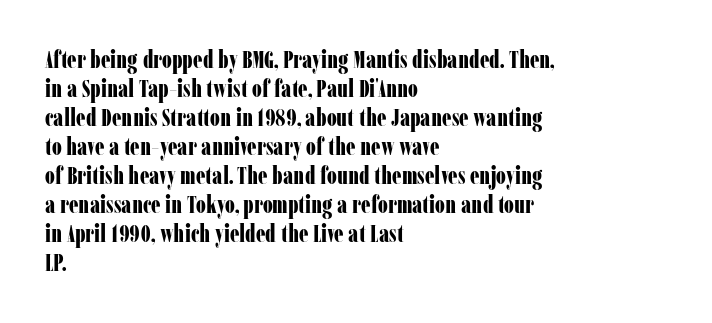
Q: Is the text bold? A: Yes.
Q: Is the text italic (slanted)? A: No, it is upright.
Q: Is the text underlined? A: No.
Q: How is the paragraph aligned? A: Left-aligned.
Q: Is the spacing between letters normal or unusually wide? A: Normal.
